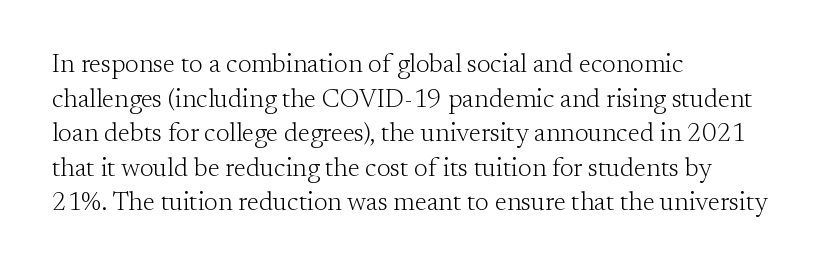
The image shows 26 px text type, upright; set left-aligned, normal line spacing (1.33x), normal letter spacing, not underlined.
